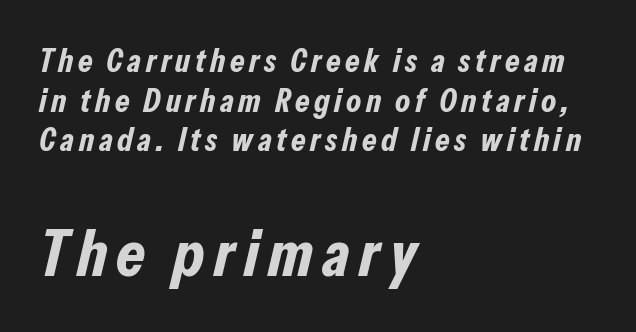
Q: Is the text bold? A: Yes.
Q: Is the text italic (slanted)? A: Yes, it leans right by about 13 degrees.
Q: Is the text underlined? A: No.
Q: How is the paragraph aligned? A: Left-aligned.
Q: Which block of text is set in a larger size, the first (top) or the second (bottom)? A: The second (bottom) one.
Q: Width (condensed, normal, or wide)? A: Condensed.
Q: Stroke contrast? A: Low.
Q: x-height? A: Medium.
Q: Monospaced? A: No.
